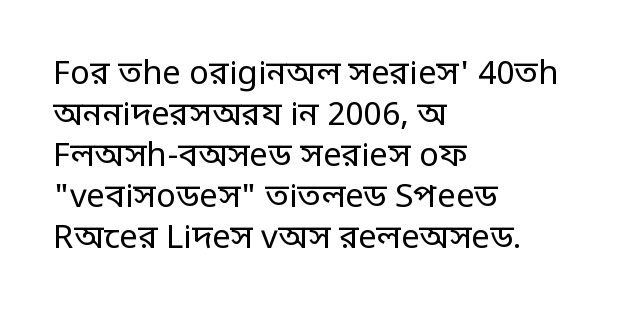
Is the type heavy? It reads as light-to-regular instead. The rendering anchors every line to the left-hand side. These lines are rendered in a variable-pitch font. The words here are not underlined. Italic: no, the glyphs are upright roman. Tracking here is standard; glyphs follow each other at the usual distance.
